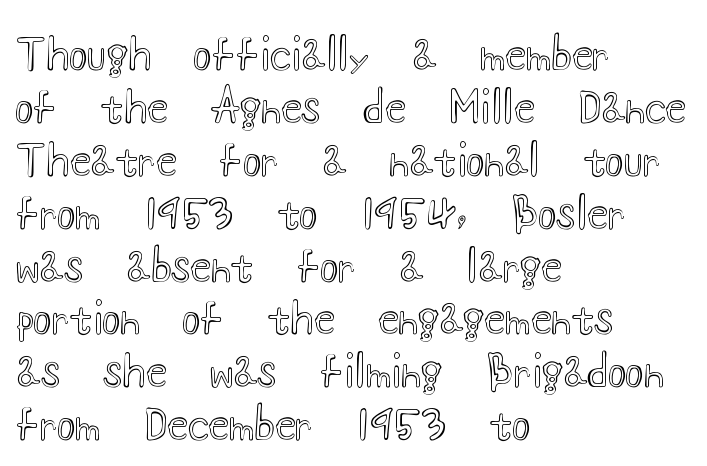
The image shows 43 px wide type, upright; set left-aligned, line spacing 1.23x, normal letter spacing, not underlined; a small x-height.
